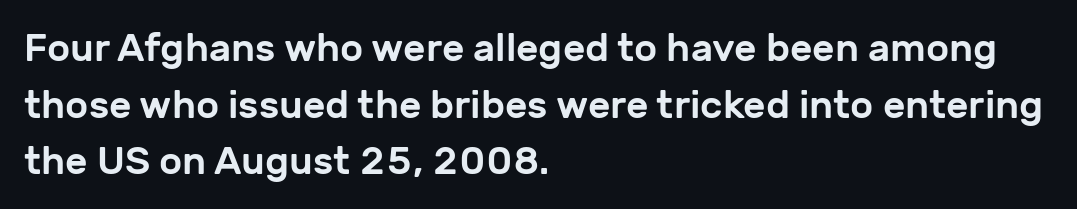
Q: Is the text italic (slanted)? A: No, it is upright.
Q: Is the typeface a serif or a sans-serif typeface? A: Sans-serif.
Q: Is the text underlined? A: No.
Q: How is the paragraph aligned? A: Left-aligned.
Q: Is the spacing between letters normal or unusually wide? A: Normal.
Q: Is the spacing between lines tight, normal or loose? A: Normal.
Q: Width (condensed, normal, or wide)? A: Normal.
Q: Stroke contrast? A: Low.
Q: x-height? A: Medium.
Q: Monospaced? A: No.
